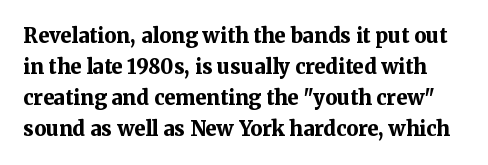
Q: Is the text bold? A: Yes.
Q: Is the text italic (slanted)? A: No, it is upright.
Q: Is the text underlined? A: No.
Q: Is the spacing between letters normal or unusually wide? A: Normal.
Q: Is the spacing between lines tight, normal or loose? A: Normal.
